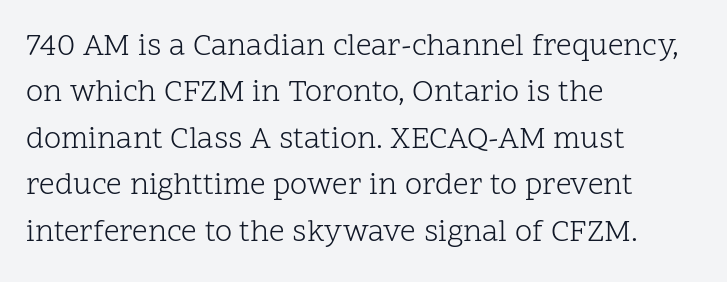
Q: Is the text bold? A: No.
Q: Is the text italic (slanted)? A: No, it is upright.
Q: Is the typeface a serif or a sans-serif typeface? A: Serif.
Q: Is the text underlined? A: No.
Q: How is the paragraph aligned? A: Left-aligned.
Q: Is the spacing between letters normal or unusually wide? A: Normal.
Q: Is the spacing between lines tight, normal or loose? A: Normal.
Q: Width (condensed, normal, or wide)? A: Normal.
Q: Stroke contrast? A: Low.
Q: x-height? A: Medium.
Q: Monospaced? A: No.
